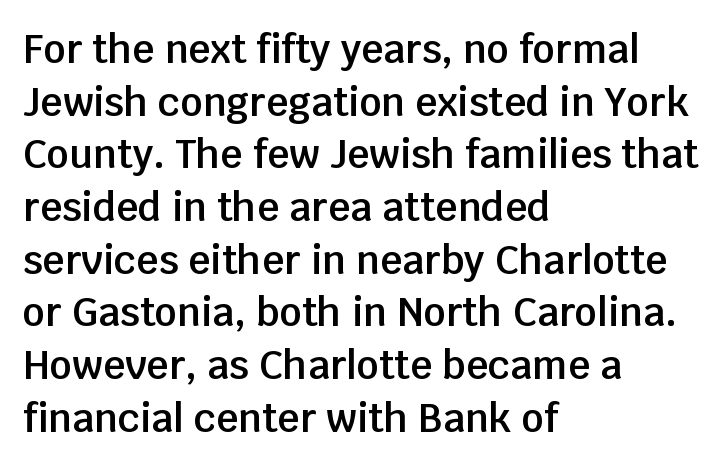
{"serif": "no", "italic": "no", "bold": "semi", "weight": "semibold", "width": "normal", "stroke_contrast": "low", "x_height": "large", "monospaced": "no", "underline": "no", "align": "left", "line_spacing": "normal", "line_spacing_ratio": 1.35, "letter_spacing": "normal", "letter_spacing_em": 0.0, "glyph_px": 39}
